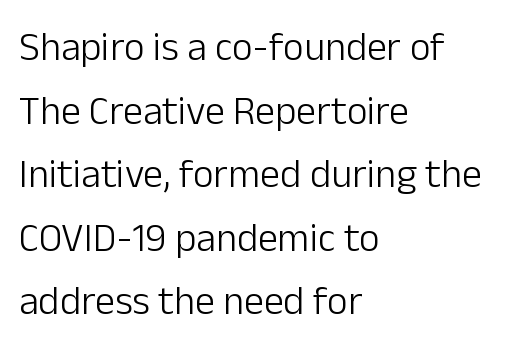
{"serif": "no", "italic": "no", "bold": "no", "weight": "light", "width": "normal", "stroke_contrast": "low", "x_height": "medium", "monospaced": "no", "underline": "no", "align": "left", "line_spacing": "normal", "line_spacing_ratio": 1.59, "letter_spacing": "normal", "letter_spacing_em": 0.0, "glyph_px": 40}
